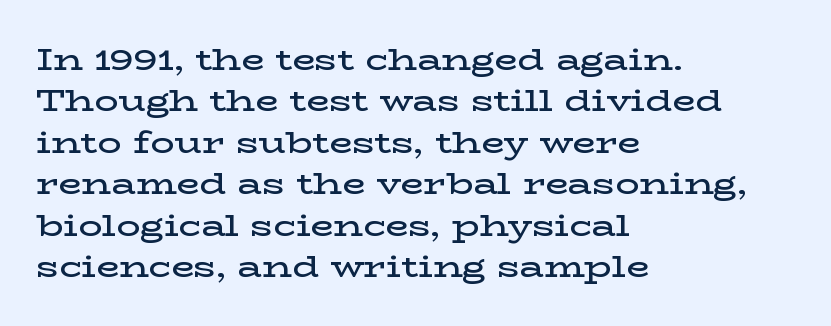
The designer went with a serif here, giving each stem small feet. Left-aligned paragraph, ragged on the right. Compared with typical body copy, the letter spacing here is the same. Varying glyph widths throughout — classic text-font behaviour. What's the leading like? Ordinary, nothing unusual.
